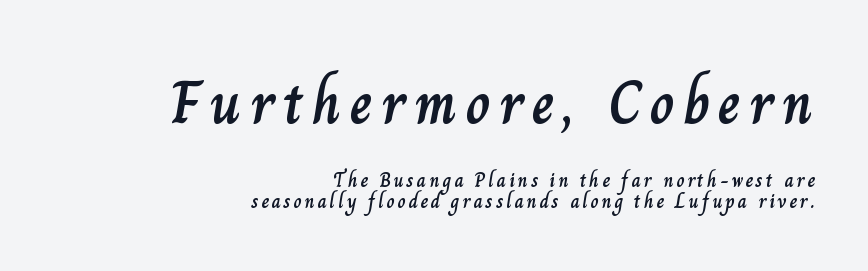
Check the space under the baseline: it is left empty. The ragged edge is on the left, which tells us the setting is flush right. The designer dialed line spacing down below the default. If you squint, the top block still reads clearly — it's the larger of the two. The letters advance in unequal steps, a hallmark of proportional type.
